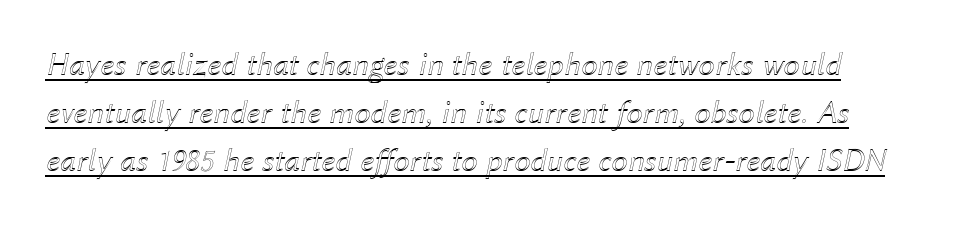
The image shows 33 px text type, italic (leaning right); set normal line spacing (1.46x), normal letter spacing, underlined; a medium x-height.
